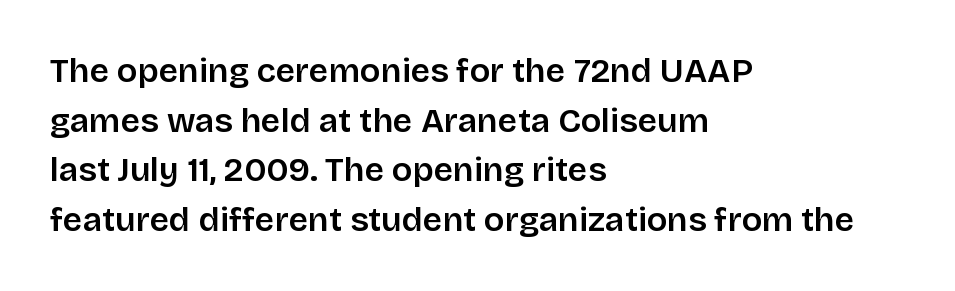
The horizontal fit of the characters is conventional and even. This sample has the flowing, uneven cadence of proportional lettering. This block has exactly the height ordinary leading produces. Does the lettering tilt? It doesn't — this is upright.
